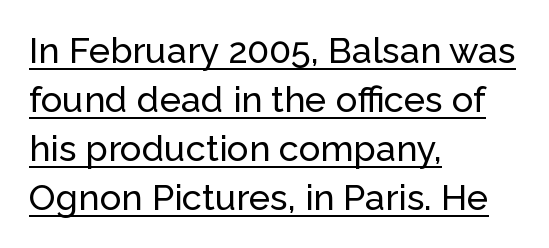
The image shows 36 px sans-serif type, upright; set left-aligned, normal line spacing (1.36x), normal letter spacing, underlined; low stroke contrast and a medium x-height.
